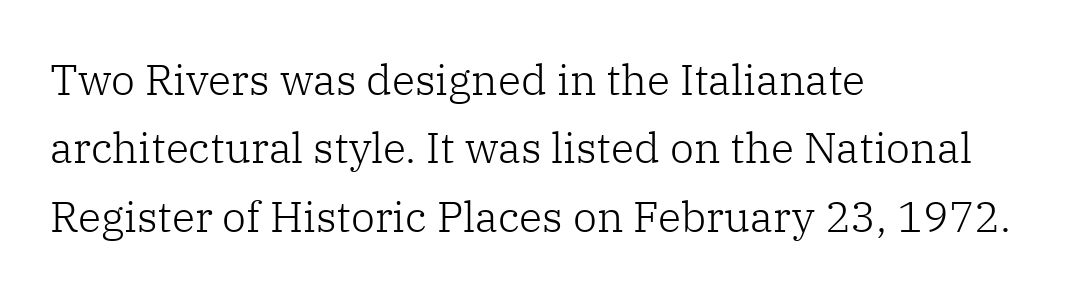
Q: Is the text bold? A: No.
Q: Is the text italic (slanted)? A: No, it is upright.
Q: Is the typeface a serif or a sans-serif typeface? A: Serif.
Q: Is the text underlined? A: No.
Q: How is the paragraph aligned? A: Left-aligned.
Q: Is the spacing between letters normal or unusually wide? A: Normal.
Q: Is the spacing between lines tight, normal or loose? A: Normal.
Q: Width (condensed, normal, or wide)? A: Normal.
Q: Stroke contrast? A: Low.
Q: x-height? A: Medium.
Q: Monospaced? A: No.
